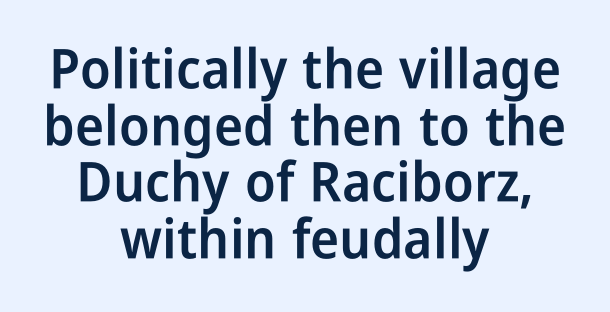
{"serif": "no", "italic": "no", "bold": "semi", "weight": "semibold", "width": "condensed", "stroke_contrast": "low", "x_height": "medium", "monospaced": "no", "underline": "no", "align": "center", "line_spacing": "tight", "line_spacing_ratio": 1.03, "letter_spacing": "normal", "letter_spacing_em": 0.0, "glyph_px": 55}
